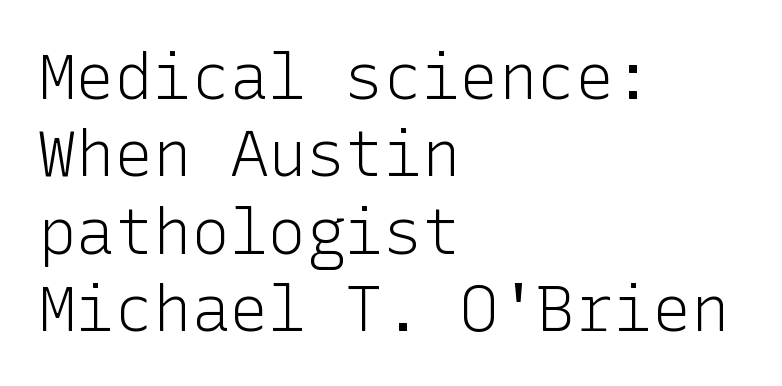
The image shows 64 px light sans-serif type, upright; set left-aligned, line spacing 1.21x, normal letter spacing, not underlined; low stroke contrast and a medium x-height.
